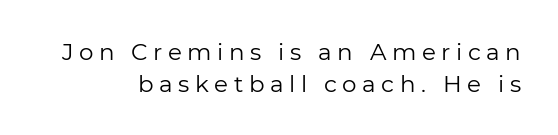
Q: Is the text bold? A: No.
Q: Is the text italic (slanted)? A: No, it is upright.
Q: Is the text underlined? A: No.
Q: Is the spacing between letters normal or unusually wide? A: Unusually wide.
Q: Is the spacing between lines tight, normal or loose? A: Normal.
